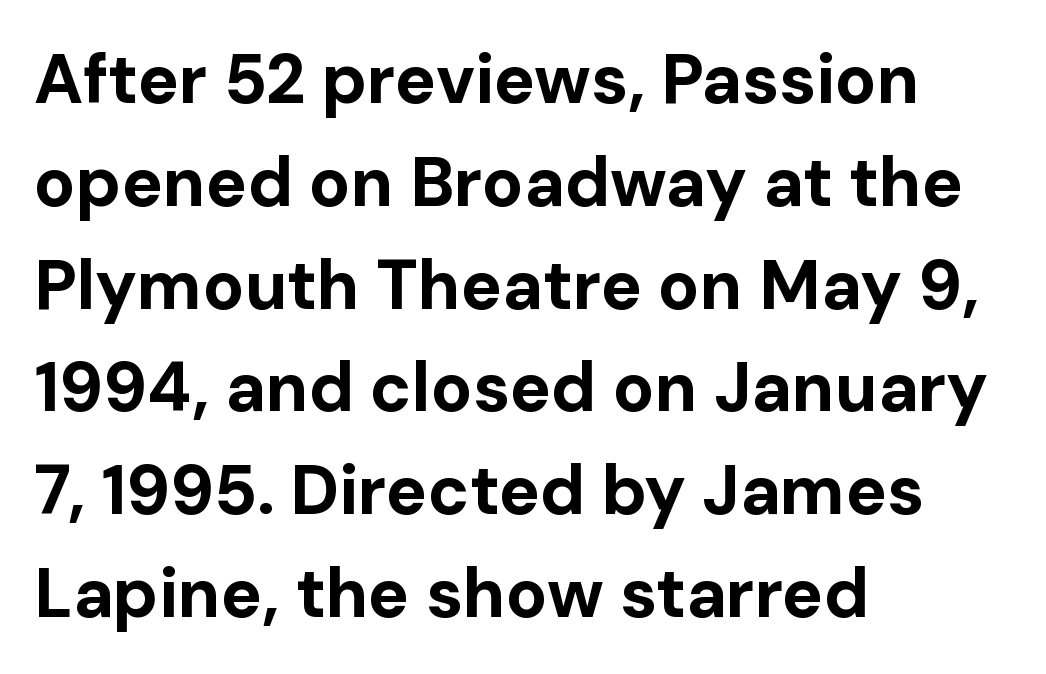
Is the block centered? No — it sits flush against the left margin. Words float on clear page, feet unadorned. The passage shown is emphatically bold. Notice how the stems are strictly vertical — no italics here. A typesetter would call this proportional, since set widths differ per character. Vertical spacing — default.
